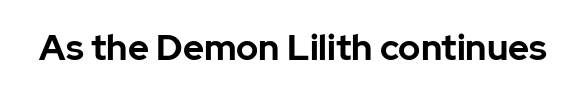
The image shows 36 px bold sans-serif type, upright; set normal letter spacing, not underlined; low stroke contrast and a medium x-height.
